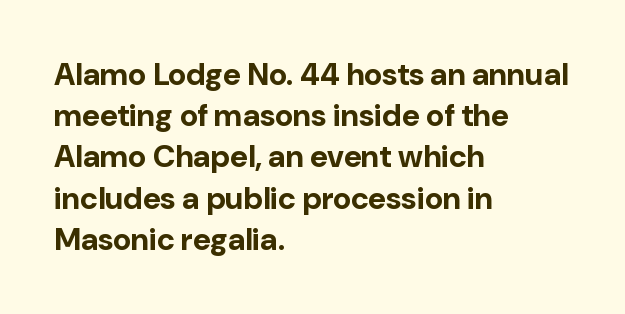
Q: Is the text bold? A: Yes.
Q: Is the text italic (slanted)? A: No, it is upright.
Q: Is the typeface a serif or a sans-serif typeface? A: Sans-serif.
Q: Is the text underlined? A: No.
Q: How is the paragraph aligned? A: Left-aligned.
Q: Is the spacing between letters normal or unusually wide? A: Normal.
Q: Is the spacing between lines tight, normal or loose? A: Normal.
Q: Width (condensed, normal, or wide)? A: Normal.
Q: Stroke contrast? A: Low.
Q: x-height? A: Medium.
Q: Monospaced? A: No.
